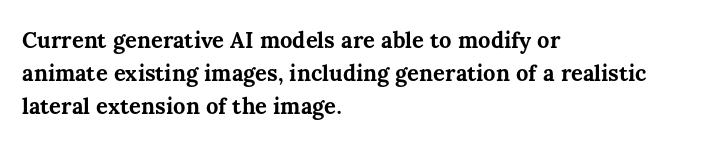
Q: Is the text bold? A: Yes.
Q: Is the text italic (slanted)? A: No, it is upright.
Q: Is the text underlined? A: No.
Q: How is the paragraph aligned? A: Left-aligned.
Q: Is the spacing between letters normal or unusually wide? A: Normal.
Q: Is the spacing between lines tight, normal or loose? A: Normal.
